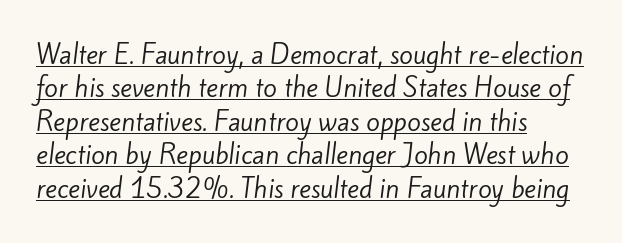
Q: Is the text bold? A: No.
Q: Is the text underlined? A: Yes.
Q: How is the paragraph aligned? A: Left-aligned.
Q: Is the spacing between letters normal or unusually wide? A: Normal.
Q: Is the spacing between lines tight, normal or loose? A: Normal.
